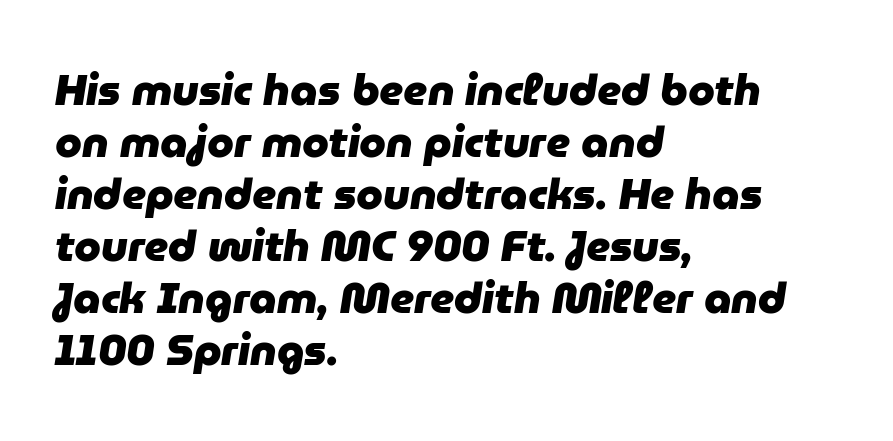
{"italic": "yes", "lean": "right", "slant_degrees": 9, "bold": "yes", "weight": "heavy", "width": "normal", "stroke_contrast": "low", "x_height": "medium", "monospaced": "no", "underline": "no", "align": "left", "line_spacing_ratio": 1.21, "letter_spacing": "normal", "letter_spacing_em": 0.0, "glyph_px": 43}
